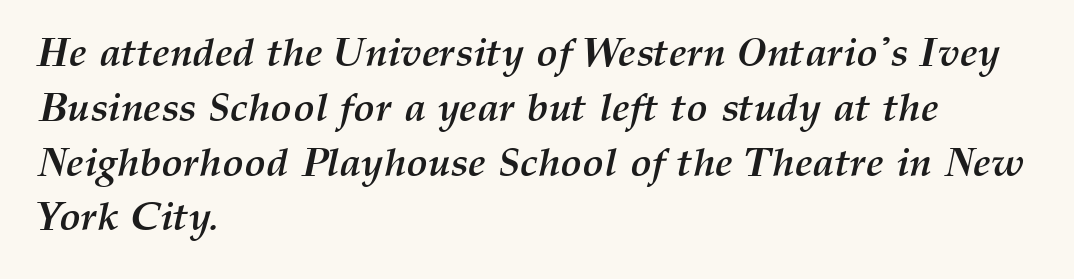
Which margin do the lines hug? The left one — the right edge is uneven. Compared with typical paragraphs, the rows here are spaced about the same. The words here are not underlined. This sample uses plain, unmodified letter spacing. Heft: maximum for text — a bold.
